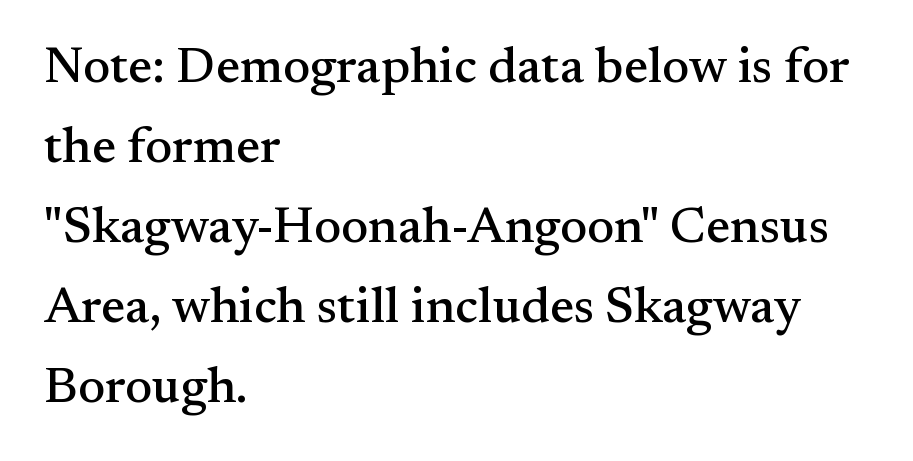
The image shows 51 px serif type, upright; set left-aligned, normal line spacing (1.57x), normal letter spacing, not underlined; medium stroke contrast and a small x-height.
